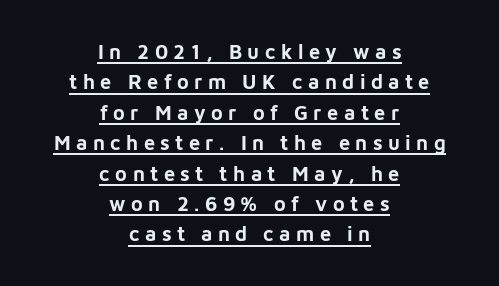
{"italic": "no", "bold": "yes", "underline": "yes", "align": "center", "line_spacing": "normal", "line_spacing_ratio": 1.52, "letter_spacing": "wide", "letter_spacing_em": 0.27, "glyph_px": 20}
